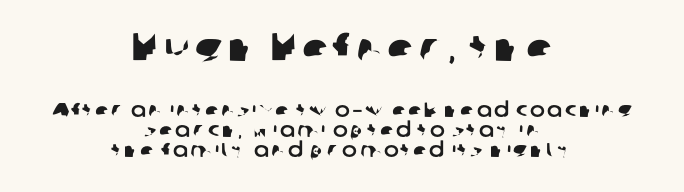
The image shows 39 px sans-serif type; set centered, tight line spacing (1.01x), not underlined; the first (top) block is 1.95x larger; low stroke contrast and a medium x-height.
